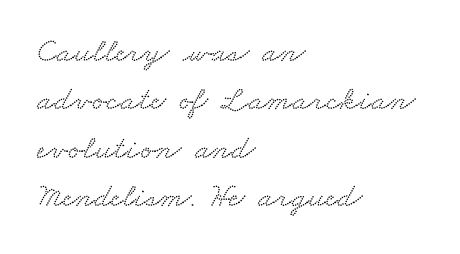
Q: Is the text underlined? A: No.
Q: How is the paragraph aligned? A: Left-aligned.
Q: Is the spacing between letters normal or unusually wide? A: Normal.
Q: Is the spacing between lines tight, normal or loose? A: Normal.
Q: Width (condensed, normal, or wide)? A: Wide.
Q: Stroke contrast? A: Low.
Q: x-height? A: Small.
Q: Monospaced? A: No.
